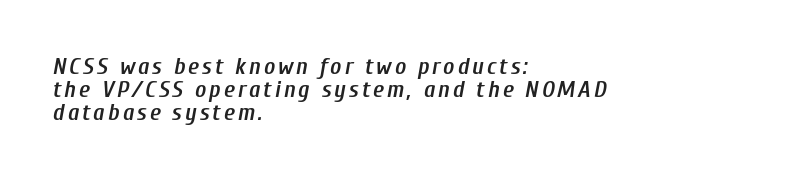
Line beginnings align vertically; line endings do not. In terms of weight, the rendering is demibold, just under bold. A typesetter would mark this as italic. Descender tails drop into unmarked territory. The designer dialed line spacing down below the default.
